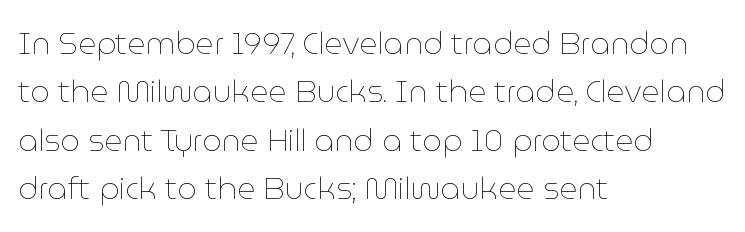
Q: Is the text bold? A: No.
Q: Is the text italic (slanted)? A: No, it is upright.
Q: Is the text underlined? A: No.
Q: How is the paragraph aligned? A: Left-aligned.
Q: Is the spacing between letters normal or unusually wide? A: Normal.
Q: Is the spacing between lines tight, normal or loose? A: Normal.
Q: Width (condensed, normal, or wide)? A: Normal.
Q: Stroke contrast? A: Low.
Q: x-height? A: Medium.
Q: Monospaced? A: No.
